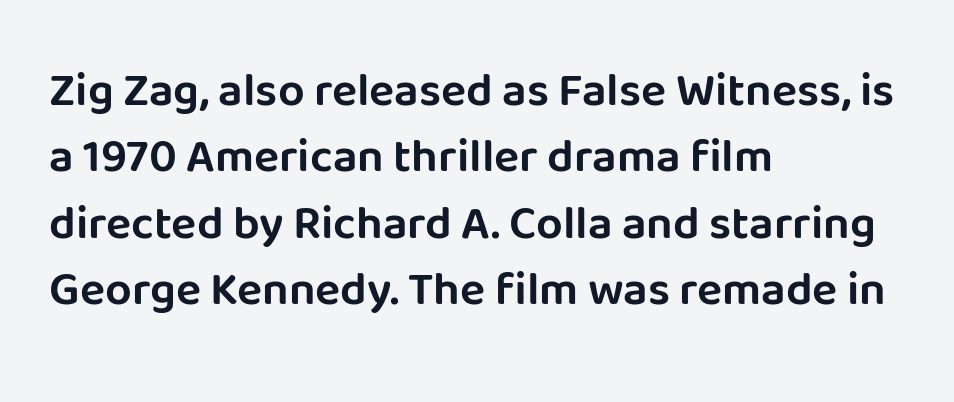
{"serif": "no", "italic": "no", "width": "normal", "stroke_contrast": "low", "x_height": "large", "monospaced": "no", "underline": "no", "align": "left", "line_spacing": "normal", "line_spacing_ratio": 1.41, "letter_spacing": "normal", "letter_spacing_em": 0.0, "glyph_px": 47}
